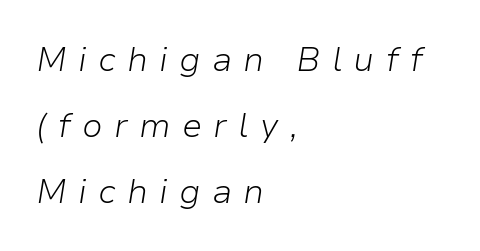
Q: Is the text bold? A: No.
Q: Is the text italic (slanted)? A: Yes, it leans right by about 9 degrees.
Q: Is the text underlined? A: No.
Q: How is the paragraph aligned? A: Left-aligned.
Q: Is the spacing between letters normal or unusually wide? A: Unusually wide.
Q: Is the spacing between lines tight, normal or loose? A: Loose.
Q: Width (condensed, normal, or wide)? A: Normal.
Q: Stroke contrast? A: Low.
Q: x-height? A: Medium.
Q: Monospaced? A: No.
